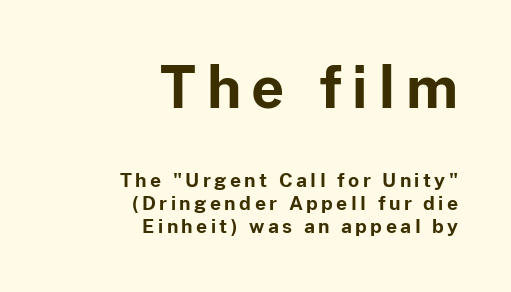
The image shows 57 px bold sans-serif type, upright; set right-aligned, line spacing 1.22x, not underlined; the first (top) block is 3.0x larger; low stroke contrast and a medium x-height.
